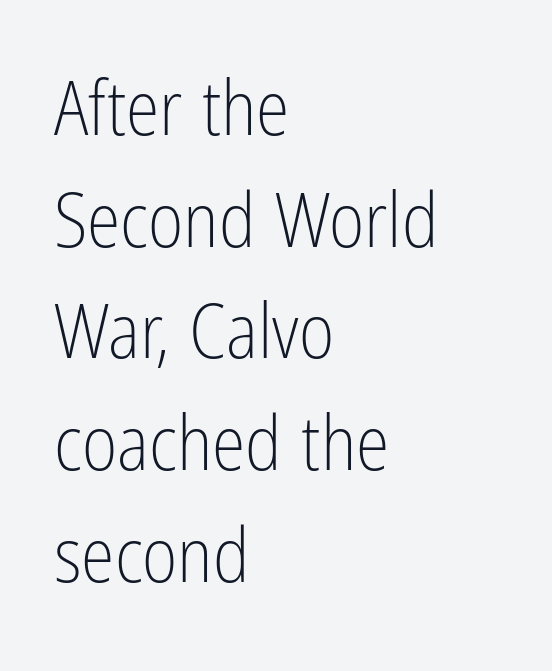
Here the designer chose a conventional face with non-uniform glyph widths. Decoration check: the copy has no underline. Is the letter spacing exaggerated? No — it looks like the ordinary default. This sample keeps an unexceptional amount of space between lines. In terms of letterform style, serifs are entirely absent. The face looks like a standard text weight, possibly lighter.
